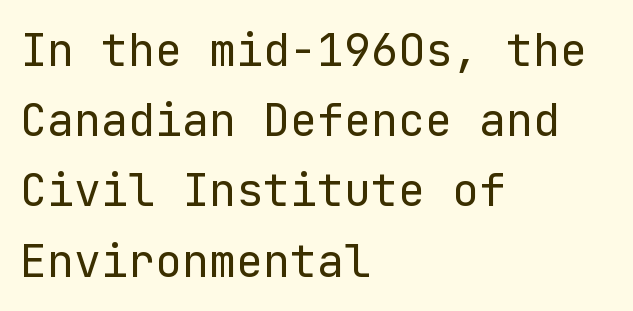
The specimen reads as upright at a glance. One glance says typical: line gaps are just what's usual. Here the glyphs are tracked normally, forming tight word shapes. The weight would be labelled regular, book, light, or lighter still. Alignment: flush left.
